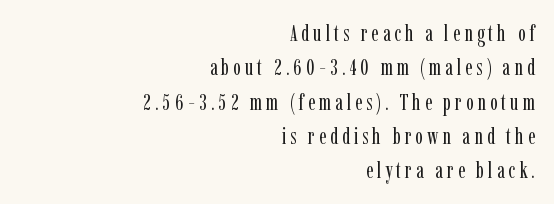
Do the letters lean? They stand straight. Reading down the block, your eye finds every line finishing at a fixed right position. The string is rendered with underlining switched off. Baseline-to-baseline distance is the conventional proportion of letter height.
